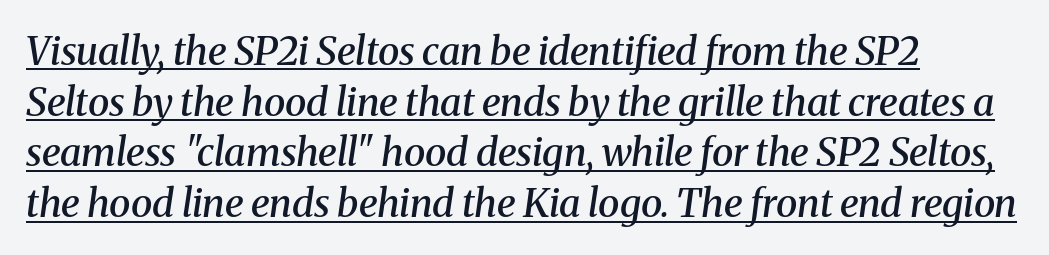
The image shows 39 px semibold serif type, italic (leaning right); set left-aligned, normal line spacing (1.3x), normal letter spacing, underlined; medium stroke contrast and a medium x-height.
